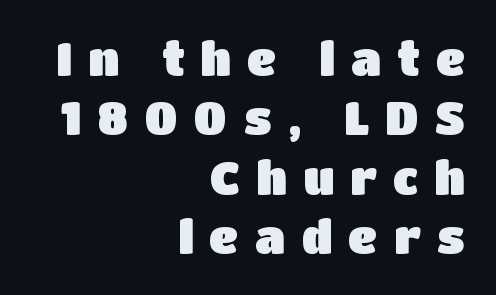
The image shows 46 px sans-serif type, upright; set right-aligned, normal line spacing (1.29x), unusually wide letter spacing (+0.35 em), not underlined; low stroke contrast and a large x-height.
